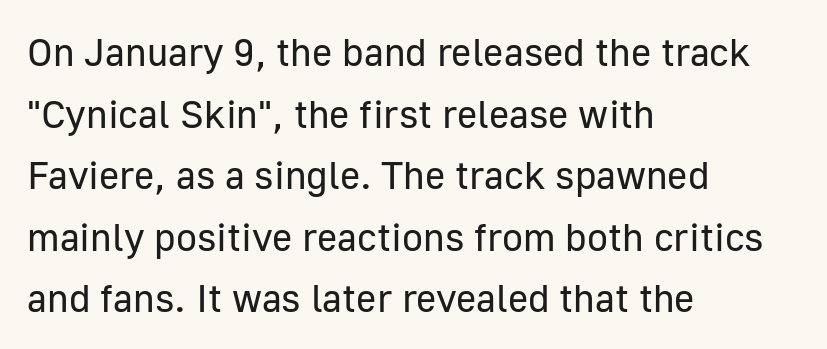
No letter is thick-stroked: the sample isn't bold. A bare baseline throughout the passage. Every stem runs plumb, perpendicular to the baseline. This is sans-serif lettering, the kind often seen on screens and signage. Evenly set lines give the paragraph a standard silhouette. Caption: standard tracking, unaltered.
